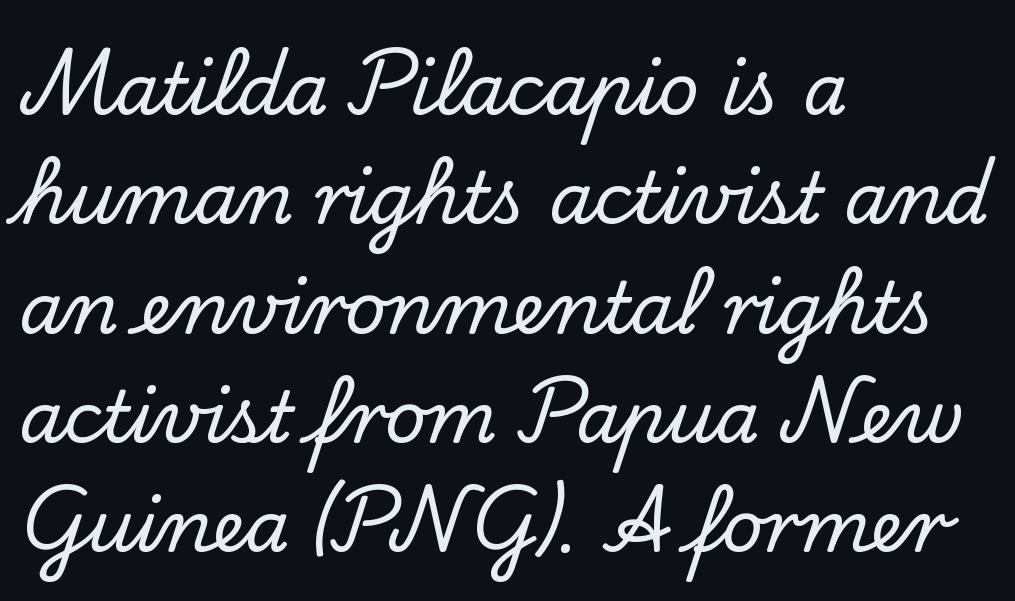
The image shows 71 px serif type; set left-aligned, normal line spacing (1.54x), normal letter spacing, not underlined; low stroke contrast and a small x-height.
